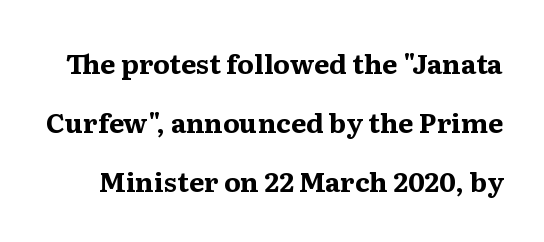
{"italic": "no", "bold": "yes", "underline": "no", "line_spacing": "loose", "line_spacing_ratio": 2.18, "letter_spacing": "normal", "letter_spacing_em": 0.0, "glyph_px": 27}
